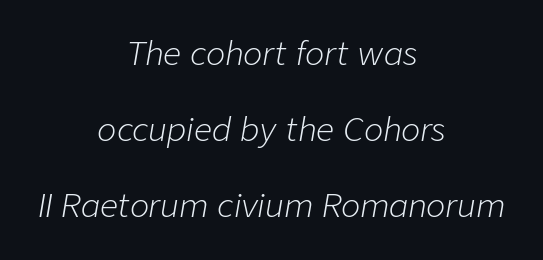
{"italic": "yes", "lean": "right", "slant_degrees": 9, "bold": "no", "weight": "light", "width": "normal", "stroke_contrast": "low", "x_height": "medium", "monospaced": "no", "underline": "no", "align": "center", "line_spacing": "loose", "line_spacing_ratio": 2.38, "letter_spacing": "normal", "letter_spacing_em": 0.0, "glyph_px": 32}
